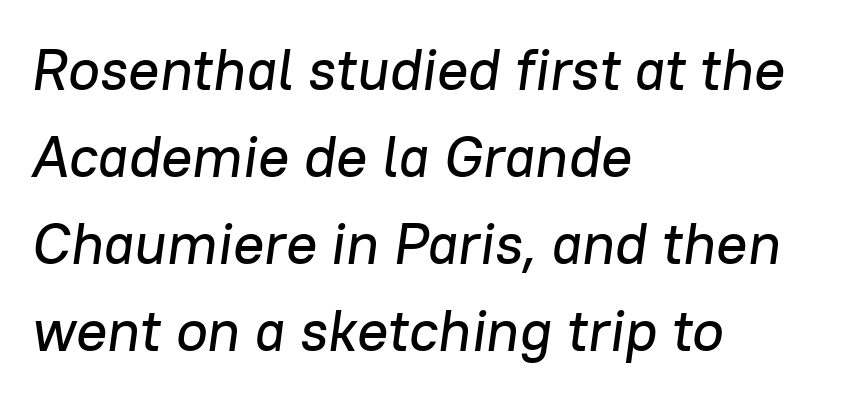
The image shows 58 px text type, italic (leaning right); set left-aligned, normal line spacing (1.5x), normal letter spacing, not underlined; low stroke contrast and a medium x-height.
